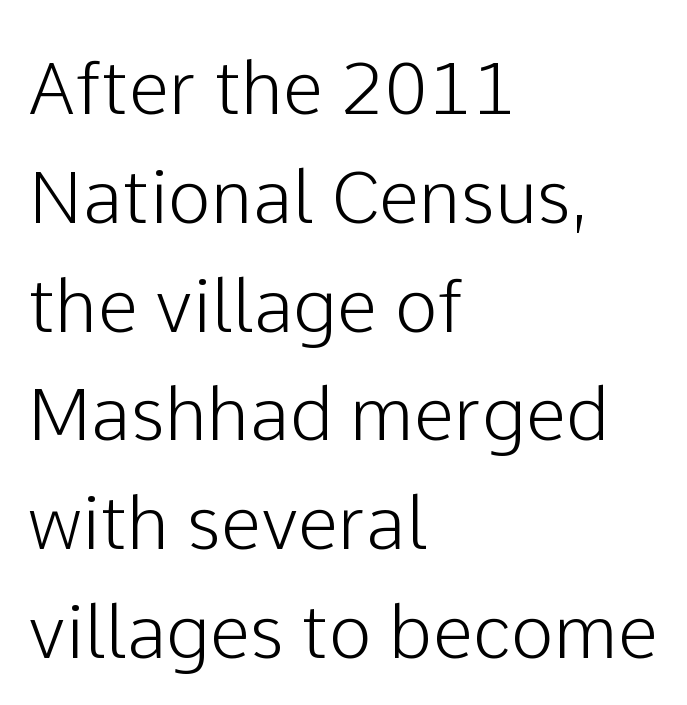
The image shows 73 px sans-serif type, upright; set left-aligned, normal line spacing (1.49x), normal letter spacing, not underlined; low stroke contrast and a medium x-height.
